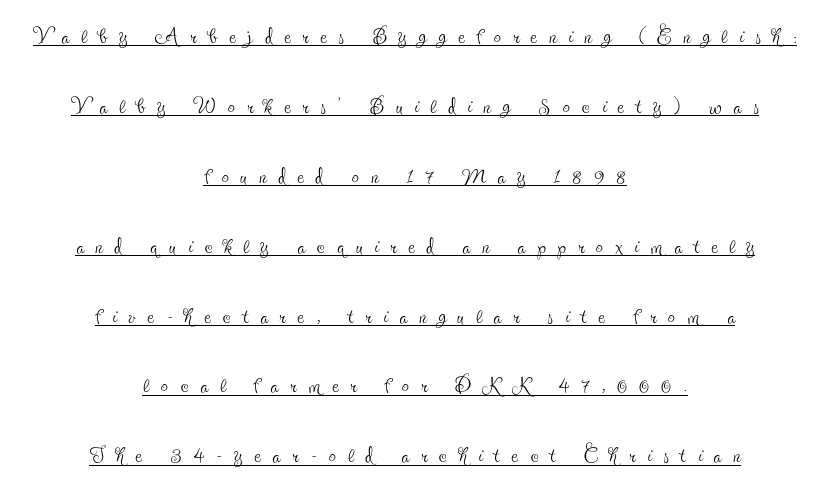
{"serif": "yes", "bold": "no", "weight": "thin", "width": "condensed", "x_height": "small", "monospaced": "no", "underline": "yes", "align": "center", "line_spacing": "loose", "line_spacing_ratio": 2.41, "letter_spacing": "wide", "letter_spacing_em": 0.41, "glyph_px": 29}
